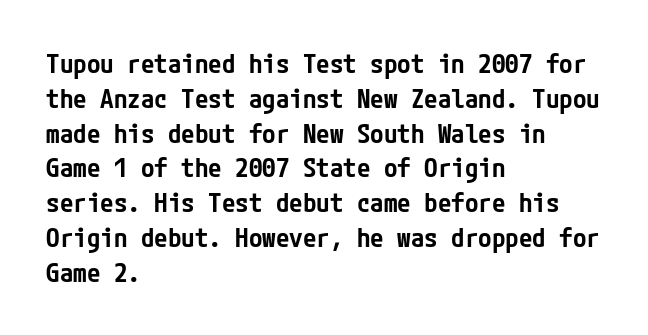
{"italic": "no", "bold": "semi", "underline": "no", "align": "left", "line_spacing": "normal", "line_spacing_ratio": 1.29, "letter_spacing": "normal", "letter_spacing_em": 0.0, "glyph_px": 27}
